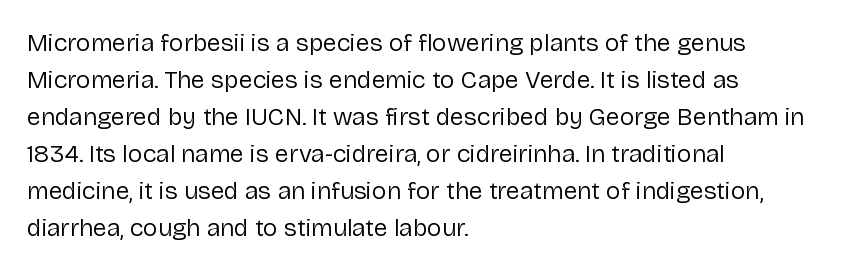
{"italic": "no", "bold": "no", "underline": "no", "align": "left", "line_spacing": "normal", "line_spacing_ratio": 1.48, "letter_spacing": "normal", "letter_spacing_em": 0.0, "glyph_px": 25}
